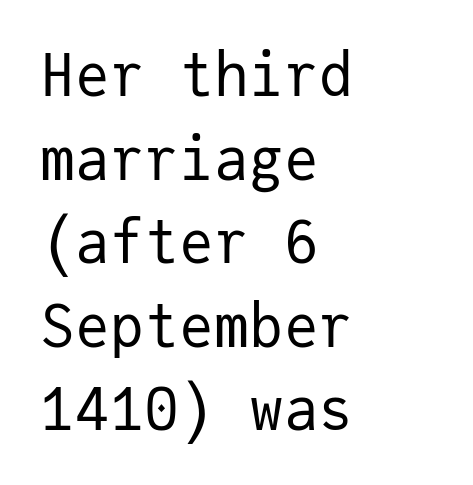
{"serif": "no", "italic": "no", "bold": "no", "weight": "regular", "width": "normal", "stroke_contrast": "low", "x_height": "medium", "monospaced": "yes", "underline": "no", "align": "left", "line_spacing": "normal", "line_spacing_ratio": 1.44, "letter_spacing": "normal", "letter_spacing_em": 0.0, "glyph_px": 58}
